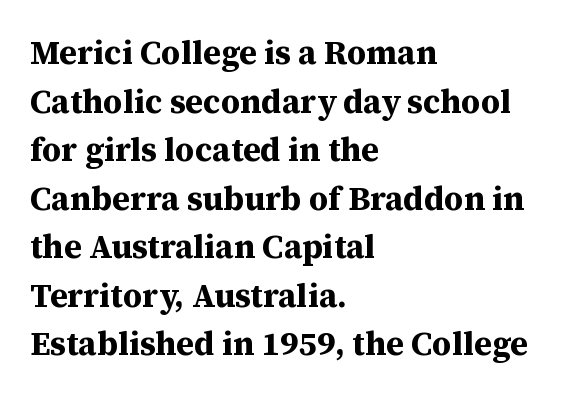
The image shows 33 px bold serif type, upright; set left-aligned, normal line spacing (1.47x), normal letter spacing, not underlined; medium stroke contrast and a medium x-height.
